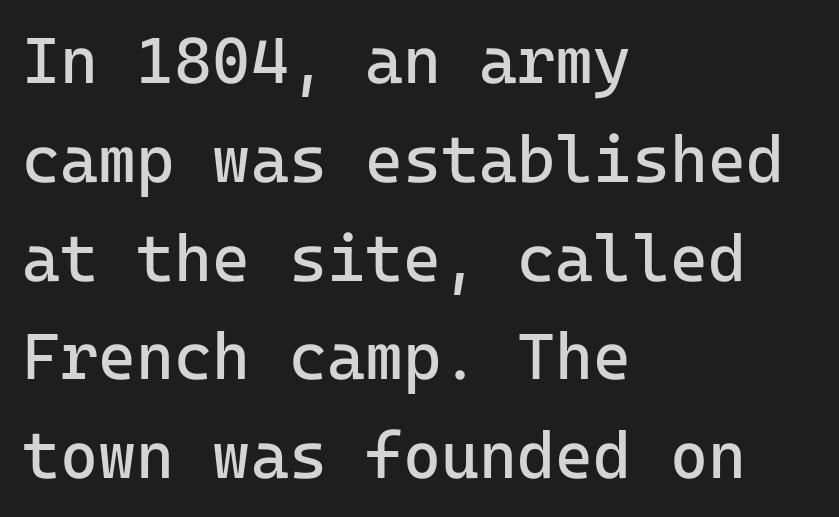
The image shows 65 px regular-weight sans-serif type, upright, monospaced; set left-aligned, normal line spacing (1.52x), normal letter spacing, not underlined; low stroke contrast and a medium x-height.
